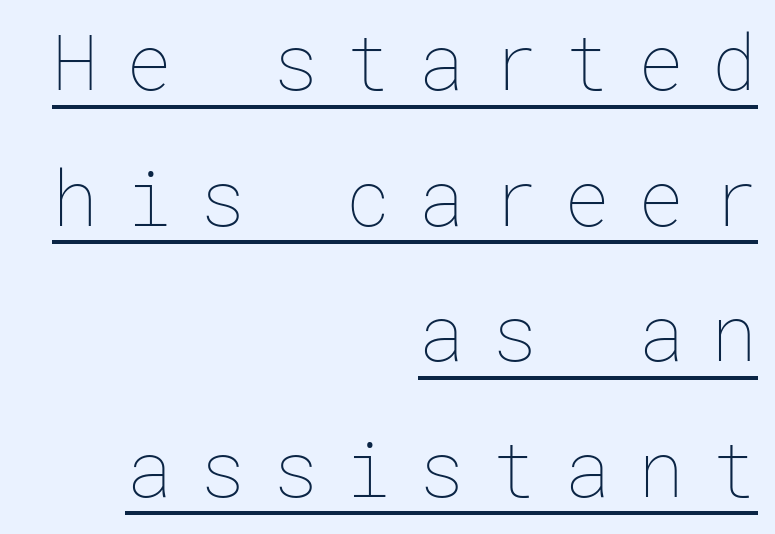
The image shows 77 px thin type, upright; set right-aligned, line spacing 1.76x, unusually wide letter spacing (+0.35 em), underlined; low stroke contrast and a medium x-height.
